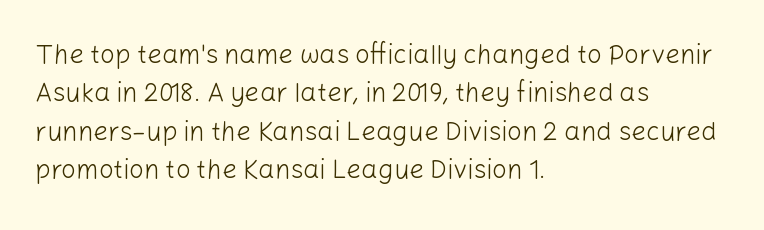
The image shows 26 px text type, upright; set left-aligned, normal line spacing (1.48x), normal letter spacing, not underlined.
